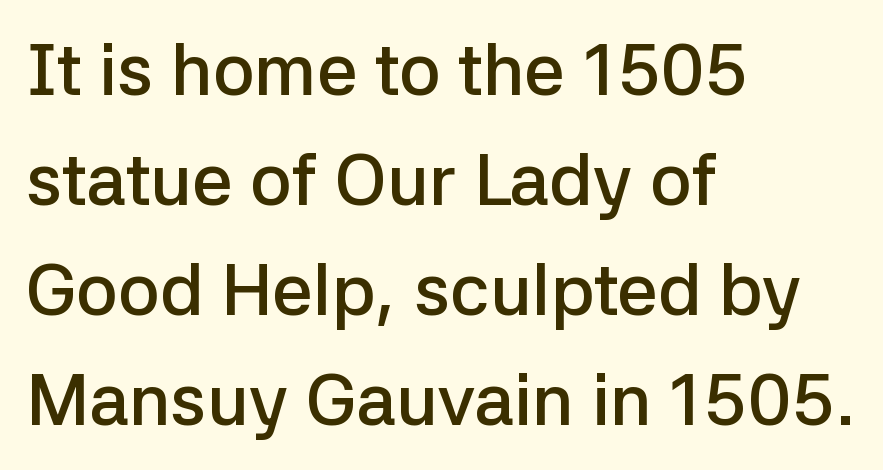
No word sits above an underline. A typesetter would label this face a sans. Letter spacing: default. These lines are rendered in a variable-pitch font.
